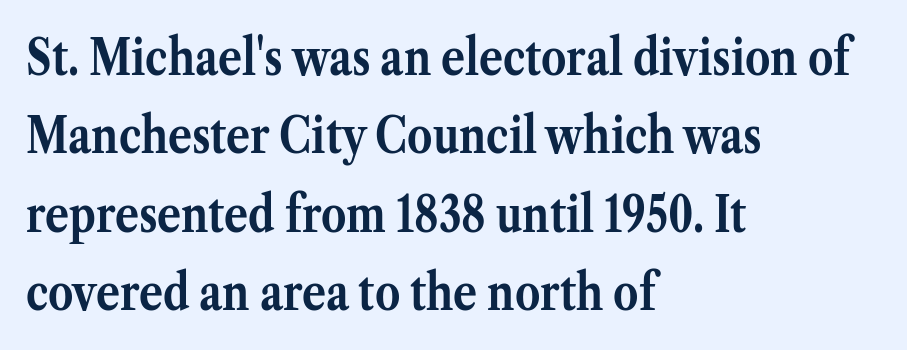
Plenty of ink on the page — the face is bold. The line-height multiplier appears to be the usual default. If you drew a ruler down the left edge, every line would touch it. Proportional: the letters do not fall into vertical columns. The letters sit at their default tracking, neither squeezed nor spread.
